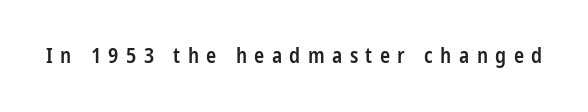
The image shows 21 px text type, upright; set unusually wide letter spacing (+0.35 em), not underlined.
